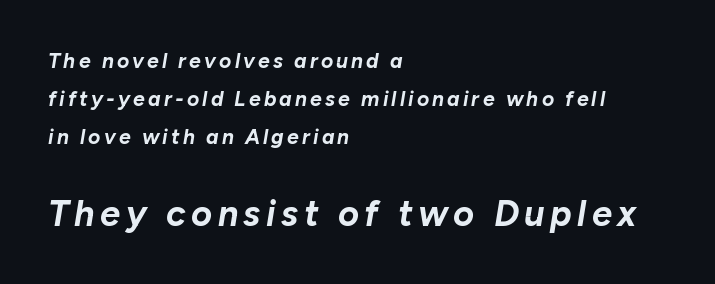
{"italic": "yes", "lean": "right", "slant_degrees": 10, "bold": "yes", "weight": "bold", "width": "normal", "stroke_contrast": "low", "x_height": "medium", "monospaced": "no", "underline": "no", "align": "left", "line_spacing_ratio": 1.82, "larger_block": "second", "size_ratio": 1.71, "glyph_px": 36}
